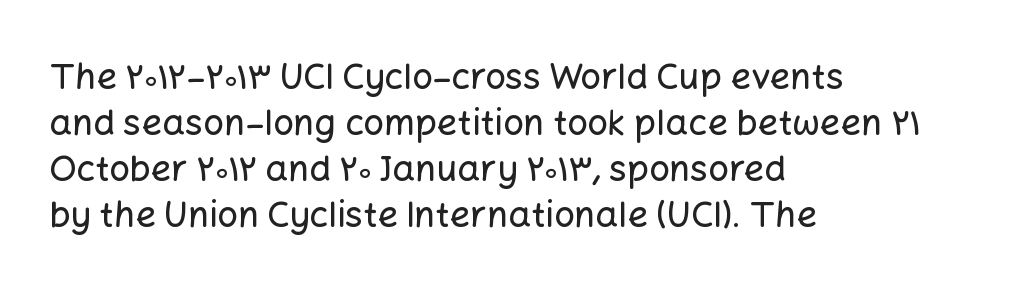
{"serif": "no", "italic": "no", "width": "normal", "stroke_contrast": "low", "x_height": "medium", "monospaced": "no", "underline": "no", "align": "left", "line_spacing": "normal", "line_spacing_ratio": 1.28, "letter_spacing": "normal", "letter_spacing_em": 0.0, "glyph_px": 36}
